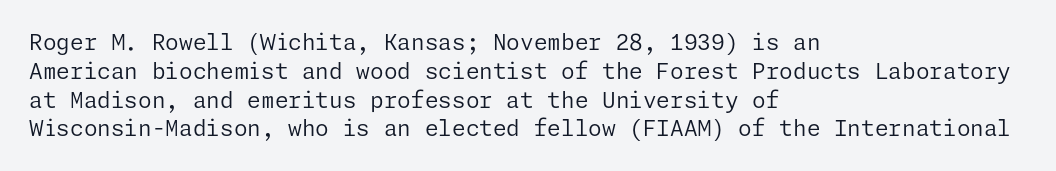
{"italic": "no", "bold": "no", "underline": "no", "align": "left", "line_spacing": "normal", "line_spacing_ratio": 1.31, "letter_spacing": "normal", "letter_spacing_em": 0.0, "glyph_px": 22}
